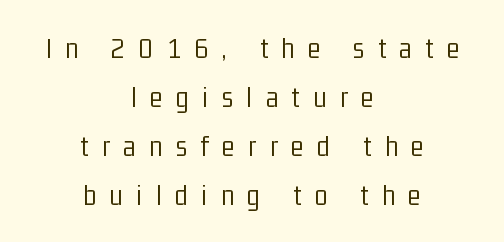
Q: Is the text bold? A: No.
Q: Is the text italic (slanted)? A: No, it is upright.
Q: Is the typeface a serif or a sans-serif typeface? A: Sans-serif.
Q: Is the text underlined? A: No.
Q: How is the paragraph aligned? A: Centered.
Q: Is the spacing between letters normal or unusually wide? A: Unusually wide.
Q: Is the spacing between lines tight, normal or loose? A: Normal.
Q: Width (condensed, normal, or wide)? A: Condensed.
Q: Stroke contrast? A: Low.
Q: x-height? A: Medium.
Q: Monospaced? A: No.
